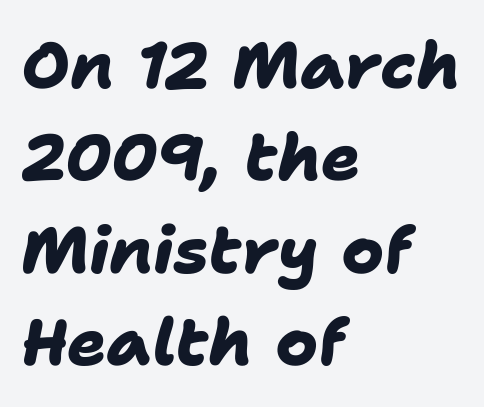
The image shows 65 px heavy sans-serif type; set left-aligned, normal line spacing (1.42x), normal letter spacing, not underlined; low stroke contrast and a medium x-height.
